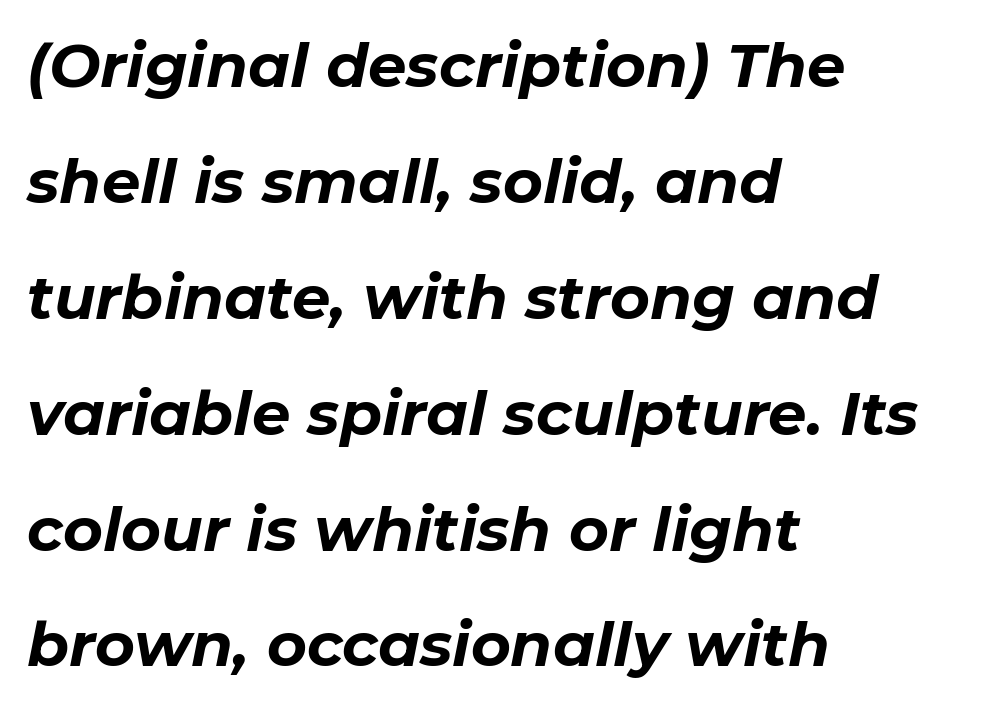
Character widths vary here, with narrow letters taking less room than wide ones. The baseline area is clear. Tracking here is standard; glyphs follow each other at the usual distance. Designer's note — italics engaged. The letters are bold, with thick, heavy strokes. How would I describe the line gaps? Wide and relaxed.
